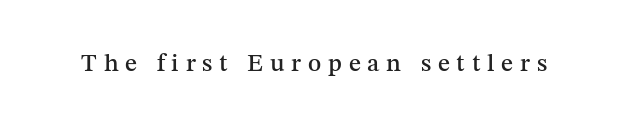
Q: Is the text italic (slanted)? A: No, it is upright.
Q: Is the text underlined? A: No.
Q: Is the spacing between letters normal or unusually wide? A: Unusually wide.
